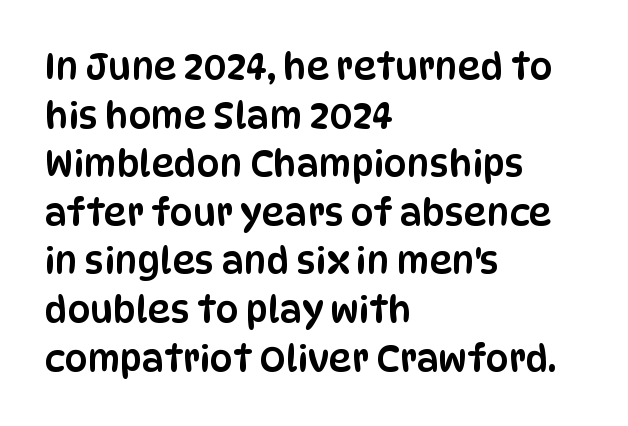
{"serif": "no", "italic": "no", "width": "condensed", "stroke_contrast": "low", "x_height": "large", "monospaced": "no", "underline": "no", "align": "left", "line_spacing": "normal", "line_spacing_ratio": 1.35, "letter_spacing": "normal", "letter_spacing_em": 0.0, "glyph_px": 36}
